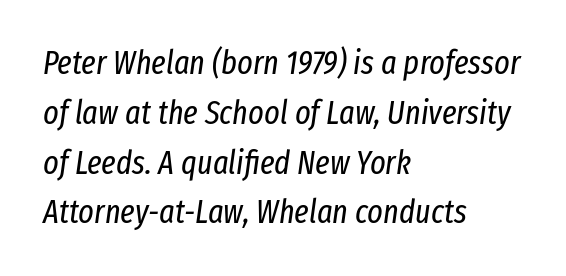
The type is set solid horizontally, with unmodified tracking. Italic? Definitely — the glyphs are oblique. The designer left line spacing at the default. The passage shown is typed in a proportional face where columns would drift.
